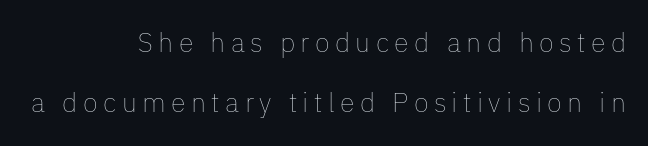
{"italic": "no", "bold": "no", "underline": "no", "align": "right", "line_spacing": "loose", "line_spacing_ratio": 2.22, "letter_spacing": "wide", "letter_spacing_em": 0.2, "glyph_px": 27}
